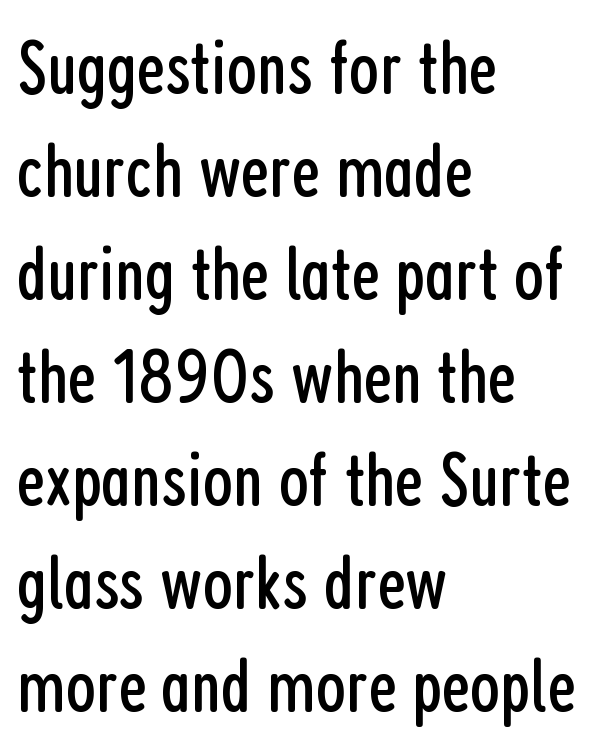
{"serif": "no", "italic": "no", "bold": "no", "weight": "regular", "width": "condensed", "stroke_contrast": "low", "x_height": "medium", "monospaced": "no", "underline": "no", "align": "left", "line_spacing": "normal", "line_spacing_ratio": 1.32, "letter_spacing": "normal", "letter_spacing_em": 0.0, "glyph_px": 78}
